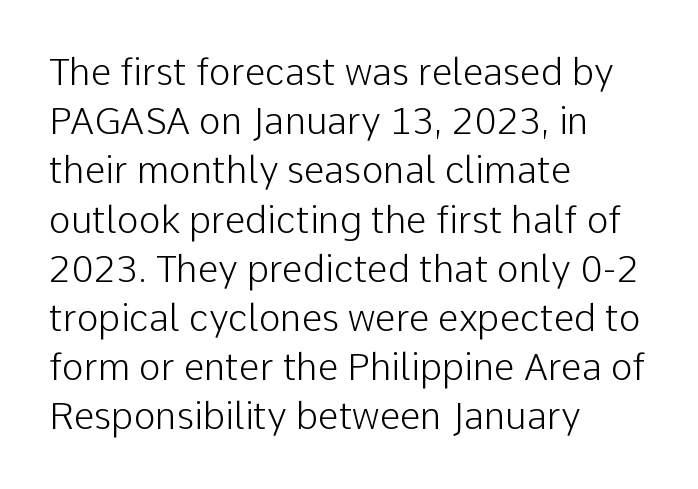
You could call the tracking neutral — neither tight nor loose. Students, observe: this is what conventionally led text looks like. These lines are rendered in a variable-pitch font. Alignment: flush left.
